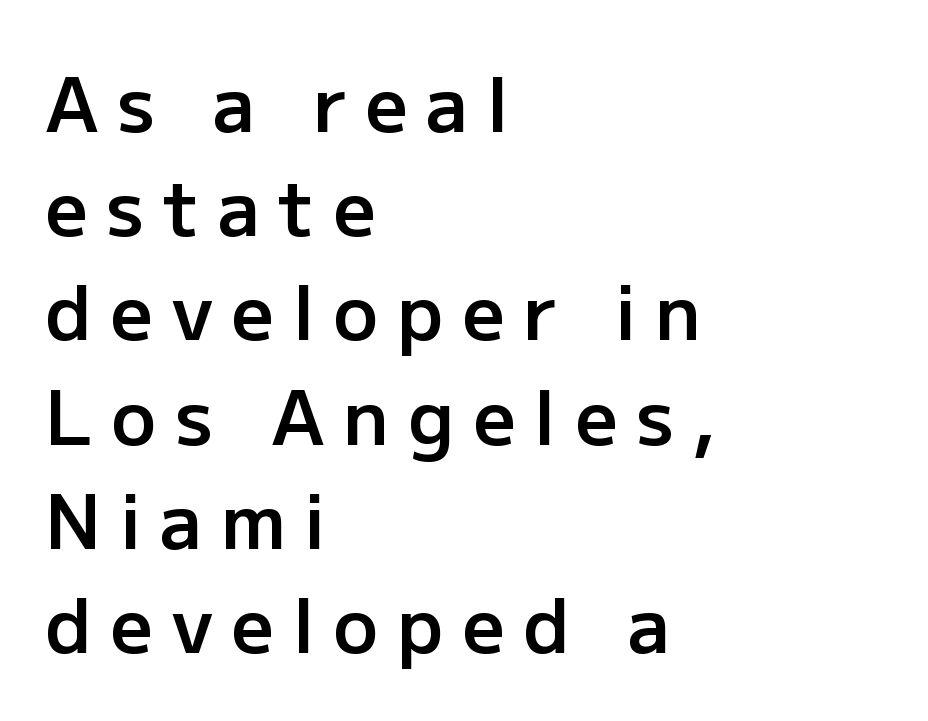
{"serif": "no", "italic": "no", "bold": "semi", "weight": "semibold", "width": "normal", "stroke_contrast": "low", "x_height": "medium", "monospaced": "no", "underline": "no", "align": "left", "line_spacing": "normal", "line_spacing_ratio": 1.39, "letter_spacing": "wide", "letter_spacing_em": 0.25, "glyph_px": 75}
